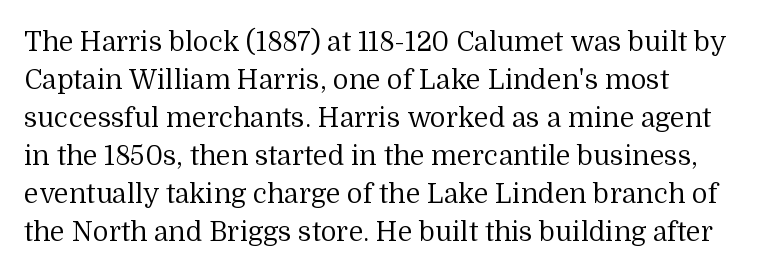
The image shows 27 px text type, upright; set normal line spacing (1.41x), normal letter spacing, not underlined.
